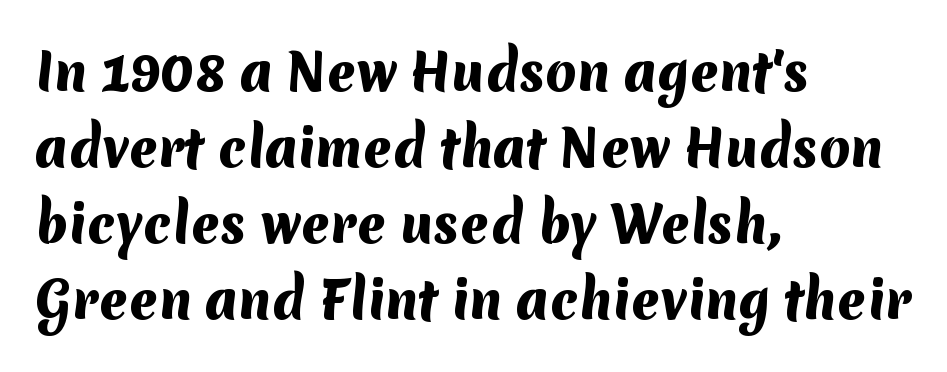
Q: Is the text bold? A: Yes.
Q: Is the typeface a serif or a sans-serif typeface? A: Sans-serif.
Q: Is the text underlined? A: No.
Q: How is the paragraph aligned? A: Left-aligned.
Q: Is the spacing between letters normal or unusually wide? A: Normal.
Q: Is the spacing between lines tight, normal or loose? A: Normal.
Q: Width (condensed, normal, or wide)? A: Normal.
Q: Stroke contrast? A: Medium.
Q: x-height? A: Medium.
Q: Monospaced? A: No.
